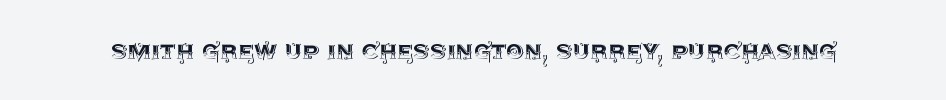
Q: Is the text italic (slanted)? A: No, it is upright.
Q: Is the text underlined? A: No.
Q: Is the spacing between letters normal or unusually wide? A: Normal.
Q: Width (condensed, normal, or wide)? A: Normal.
Q: x-height? A: Large.
Q: Monospaced? A: No.
